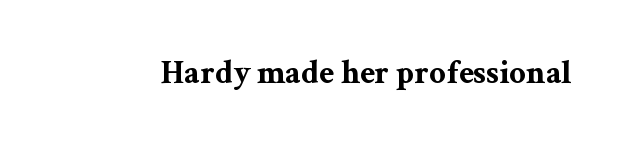
Look at the bottom of the vertical strokes: they flare into serifs here. Italic: no, the glyphs are upright roman. Letter spacing: default. The passage shown is typed in a proportional face where columns would drift. Strokes here are thick enough to call this a true bold. No word sits above an underline.
